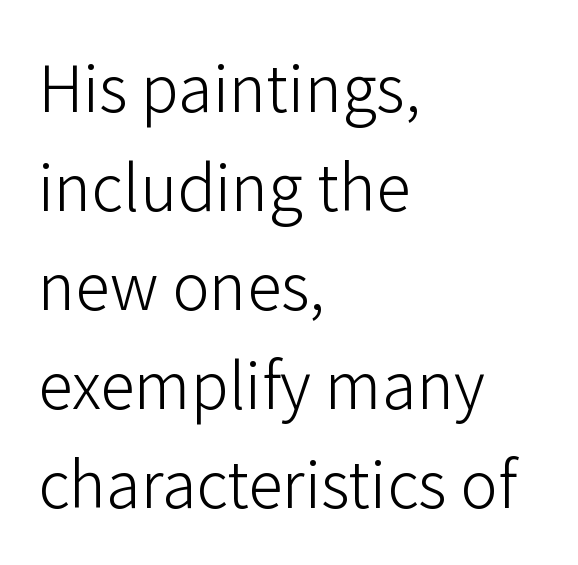
Q: Is the text bold? A: No.
Q: Is the text italic (slanted)? A: No, it is upright.
Q: Is the typeface a serif or a sans-serif typeface? A: Sans-serif.
Q: Is the text underlined? A: No.
Q: How is the paragraph aligned? A: Left-aligned.
Q: Is the spacing between letters normal or unusually wide? A: Normal.
Q: Is the spacing between lines tight, normal or loose? A: Normal.
Q: Width (condensed, normal, or wide)? A: Normal.
Q: Stroke contrast? A: Low.
Q: x-height? A: Medium.
Q: Monospaced? A: No.
